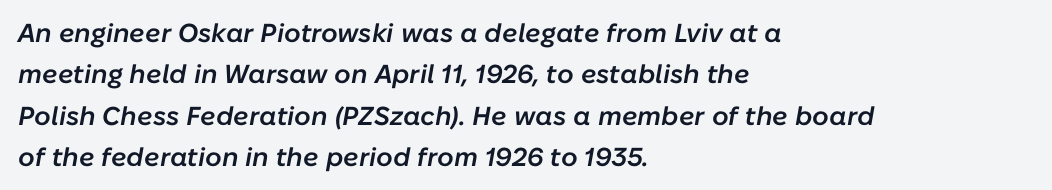
{"italic": "yes", "lean": "right", "slant_degrees": 10, "bold": "semi", "underline": "no", "align": "left", "line_spacing": "normal", "line_spacing_ratio": 1.59, "letter_spacing": "normal", "letter_spacing_em": 0.0, "glyph_px": 26}
